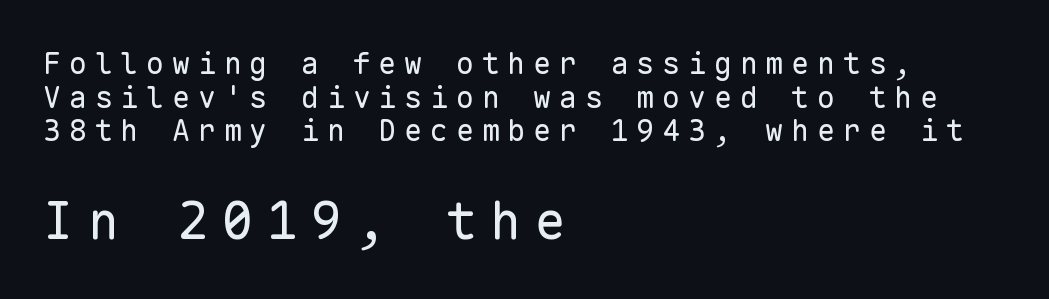
Just letters on the line, the space beneath them empty. The rendering anchors every line to the left-hand side. Counters stay open thanks to moderate or lighter strokes. The tracking reads as deliberately expanded to a designer's eye. The line-height multiplier appears low, near solid setting. Each letter, wide or thin by design, is forced into the same width here.
